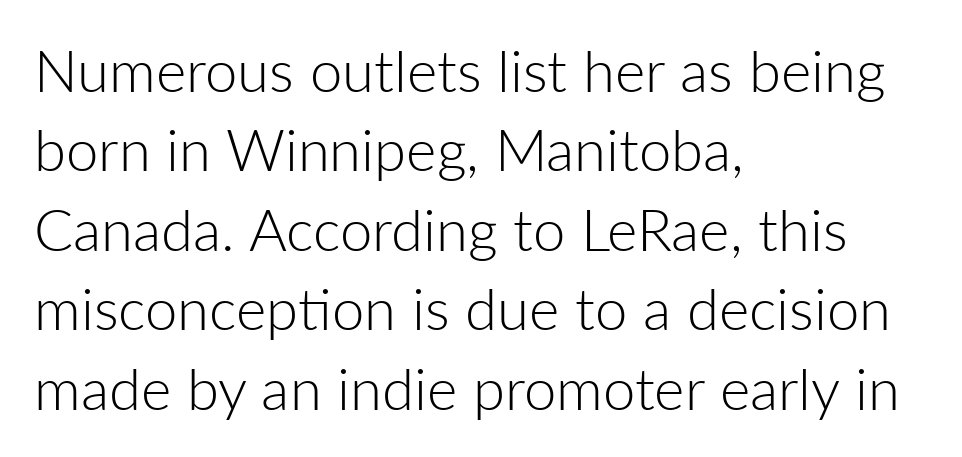
Q: Is the text bold? A: No.
Q: Is the text italic (slanted)? A: No, it is upright.
Q: Is the typeface a serif or a sans-serif typeface? A: Sans-serif.
Q: Is the text underlined? A: No.
Q: How is the paragraph aligned? A: Left-aligned.
Q: Is the spacing between letters normal or unusually wide? A: Normal.
Q: Is the spacing between lines tight, normal or loose? A: Normal.
Q: Width (condensed, normal, or wide)? A: Normal.
Q: Stroke contrast? A: Low.
Q: x-height? A: Medium.
Q: Monospaced? A: No.
